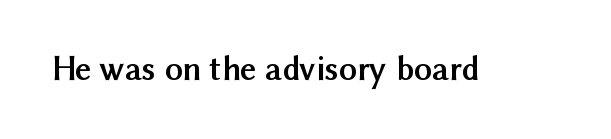
The image shows 35 px semibold sans-serif type, upright; set normal letter spacing, not underlined; medium stroke contrast and a medium x-height.
